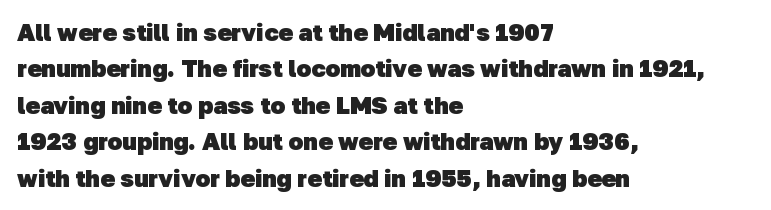
Q: Is the text bold? A: Yes.
Q: Is the text underlined? A: No.
Q: How is the paragraph aligned? A: Left-aligned.
Q: Is the spacing between letters normal or unusually wide? A: Normal.
Q: Is the spacing between lines tight, normal or loose? A: Normal.
